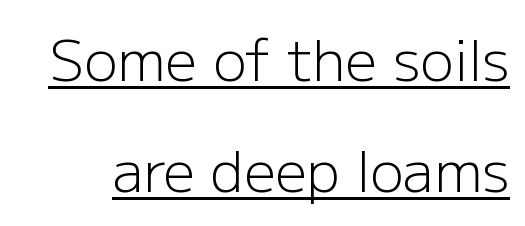
Tracking here is standard; glyphs follow each other at the usual distance. Italic: no, the glyphs are upright roman. Leading is clearly above the norm, producing a sparse column. Looks like regular typesetting: each glyph gets only the width it needs. What decoration does the sample have? An underline.
